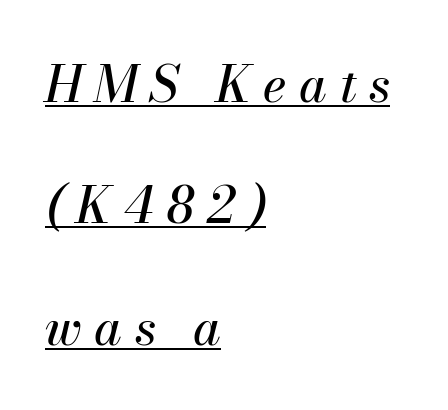
{"italic": "yes", "lean": "right", "slant_degrees": 13, "width": "normal", "stroke_contrast": "medium", "x_height": "small", "monospaced": "no", "underline": "yes", "align": "left", "line_spacing": "loose", "line_spacing_ratio": 2.43, "letter_spacing": "wide", "letter_spacing_em": 0.25, "glyph_px": 50}
